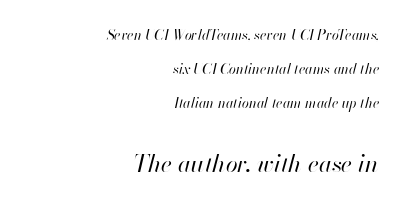
{"italic": "yes", "lean": "right", "slant_degrees": 13, "bold": "no", "underline": "no", "align": "right", "line_spacing": "loose", "line_spacing_ratio": 2.42, "letter_spacing": "normal", "letter_spacing_em": 0.0, "larger_block": "second", "size_ratio": 1.71, "glyph_px": 24}
